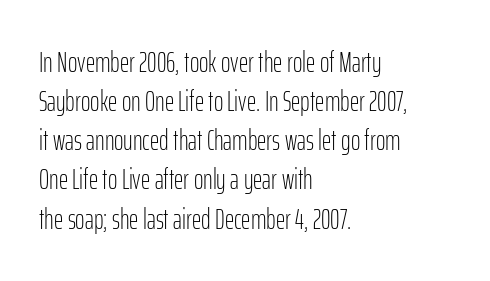
Q: Is the text bold? A: No.
Q: Is the text italic (slanted)? A: No, it is upright.
Q: Is the typeface a serif or a sans-serif typeface? A: Sans-serif.
Q: Is the text underlined? A: No.
Q: How is the paragraph aligned? A: Left-aligned.
Q: Is the spacing between letters normal or unusually wide? A: Normal.
Q: Is the spacing between lines tight, normal or loose? A: Normal.
Q: Width (condensed, normal, or wide)? A: Condensed.
Q: Stroke contrast? A: Low.
Q: x-height? A: Medium.
Q: Monospaced? A: No.
